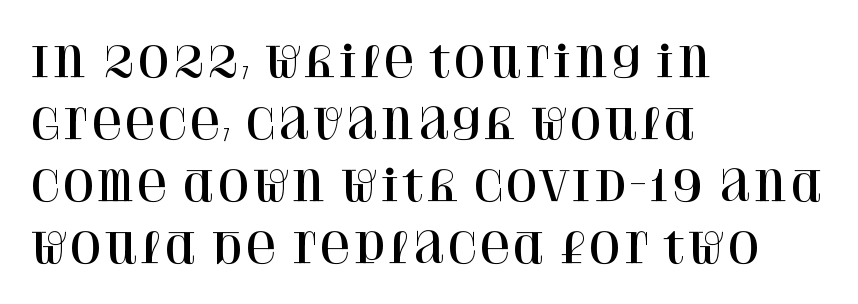
The image shows 42 px serif type, upright; set left-aligned, normal line spacing (1.48x), normal letter spacing, not underlined; high stroke contrast and a large x-height.
